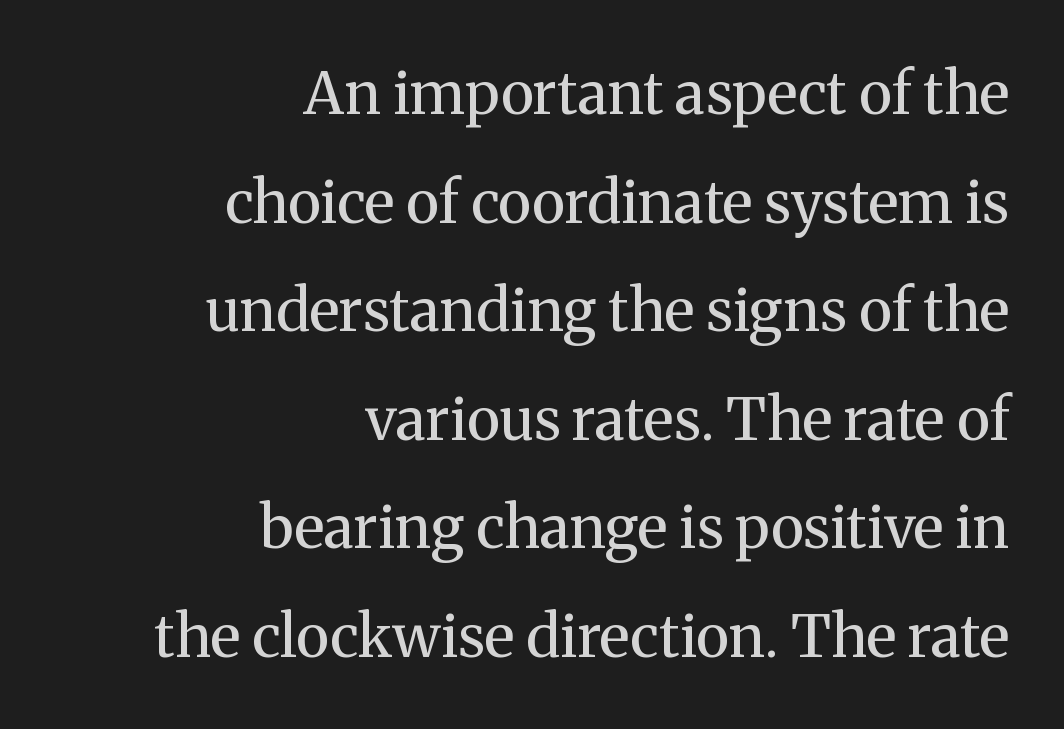
{"serif": "yes", "italic": "no", "bold": "no", "weight": "regular", "width": "normal", "stroke_contrast": "medium", "x_height": "medium", "monospaced": "no", "underline": "no", "align": "right", "line_spacing_ratio": 1.84, "letter_spacing": "normal", "letter_spacing_em": 0.0, "glyph_px": 59}
